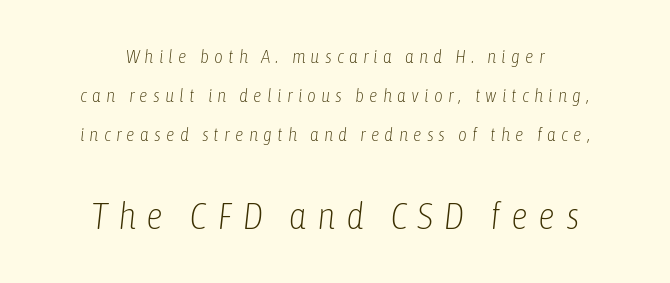
The image shows 38 px light, condensed type, italic (leaning right); set centered, loose line spacing (2.06x), unusually wide letter spacing (+0.27 em), not underlined; the second (bottom) block is 2.0x larger; low stroke contrast and a medium x-height.
